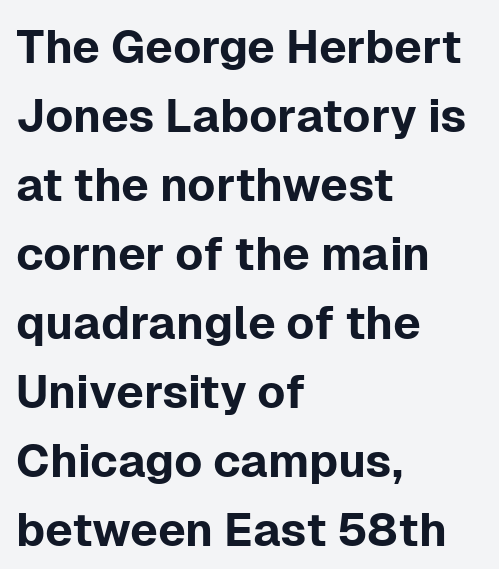
Varying glyph widths throughout — classic text-font behaviour. Compared with typical paragraphs, the rows here are spaced about the same. No extra tracking has been applied to these lines. The strip under each line holds only bare page.
